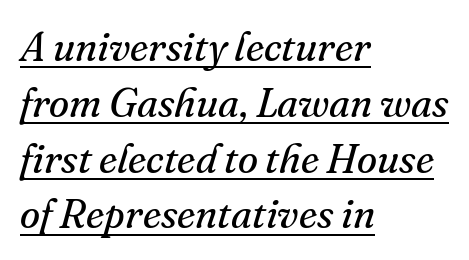
{"serif": "yes", "italic": "yes", "lean": "right", "slant_degrees": 16, "bold": "no", "weight": "regular", "width": "normal", "stroke_contrast": "medium", "x_height": "small", "monospaced": "no", "underline": "yes", "align": "left", "line_spacing": "normal", "line_spacing_ratio": 1.36, "letter_spacing": "normal", "letter_spacing_em": 0.0, "glyph_px": 41}
